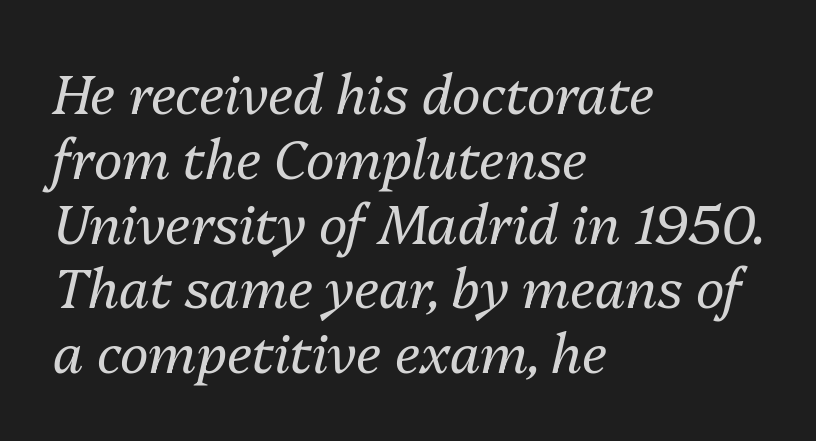
Compared with a centered layout, this one pins lines to the left instead. No heavy texture on the line: the type isn't bold. There's an unmistakable incline to the writing here. This rendering features lettering with no underline. Letter spacing: default.
